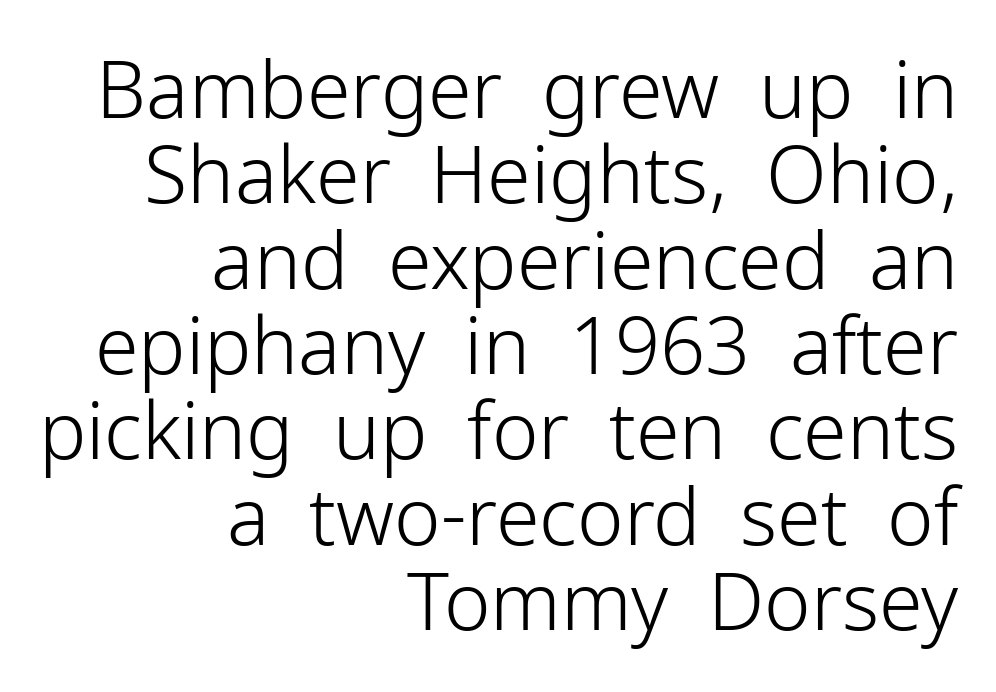
Q: Is the text bold? A: No.
Q: Is the text italic (slanted)? A: No, it is upright.
Q: Is the typeface a serif or a sans-serif typeface? A: Sans-serif.
Q: Is the text underlined? A: No.
Q: How is the paragraph aligned? A: Right-aligned.
Q: Is the spacing between letters normal or unusually wide? A: Normal.
Q: Is the spacing between lines tight, normal or loose? A: Tight.
Q: Width (condensed, normal, or wide)? A: Normal.
Q: Stroke contrast? A: Low.
Q: x-height? A: Medium.
Q: Monospaced? A: No.
